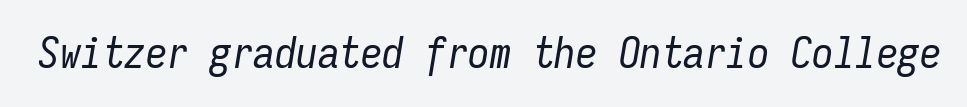
The image shows 43 px regular-weight, condensed type, italic (leaning right), monospaced; set normal letter spacing, not underlined; low stroke contrast and a medium x-height.
